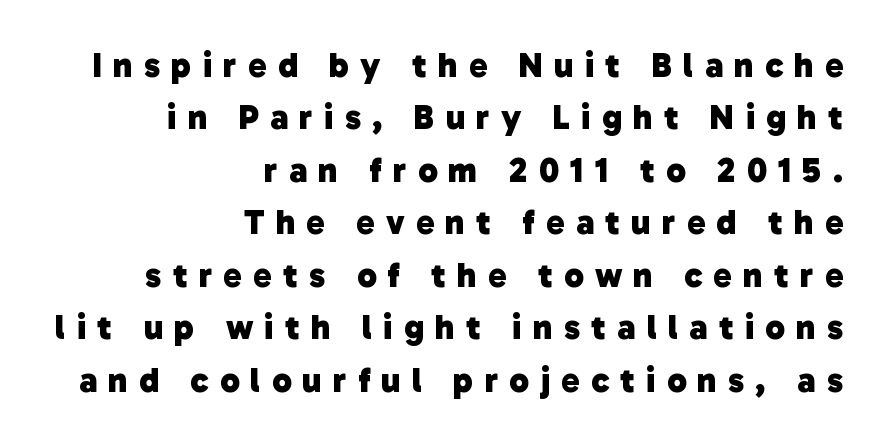
The image shows 35 px heavy sans-serif type; set right-aligned, normal line spacing (1.5x), unusually wide letter spacing (+0.32 em), not underlined; low stroke contrast and a medium x-height.
